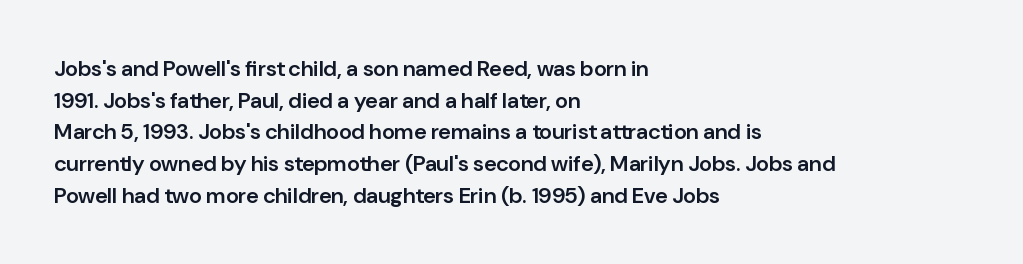
Q: Is the text bold? A: Semi-bold.
Q: Is the text italic (slanted)? A: No, it is upright.
Q: Is the text underlined? A: No.
Q: How is the paragraph aligned? A: Left-aligned.
Q: Is the spacing between letters normal or unusually wide? A: Normal.
Q: Is the spacing between lines tight, normal or loose? A: Normal.
